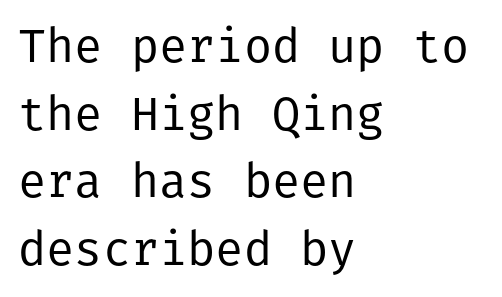
Baseline-to-baseline distance is the conventional proportion of letter height. This is not heavy type; no bold has been used. The letterforms sit shoulder to shoulder at normal distance. Quick note: not italic, upright. The glyphs in this specimen are sans serif.
